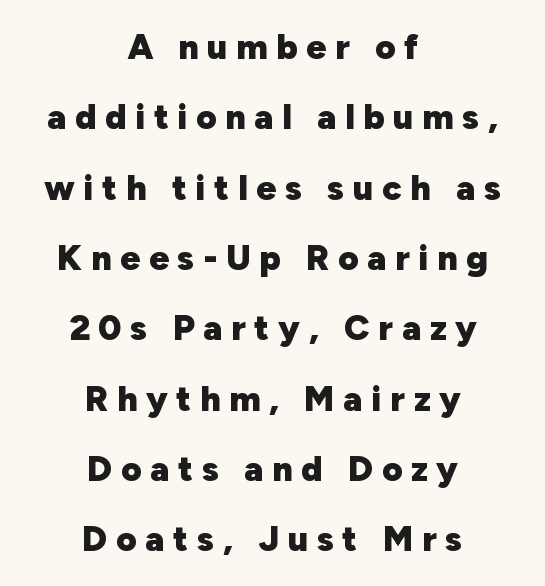
{"serif": "no", "italic": "no", "bold": "yes", "weight": "heavy", "width": "normal", "stroke_contrast": "low", "x_height": "medium", "monospaced": "no", "underline": "no", "align": "center", "line_spacing": "loose", "line_spacing_ratio": 2.01, "letter_spacing": "wide", "letter_spacing_em": 0.25, "glyph_px": 35}
